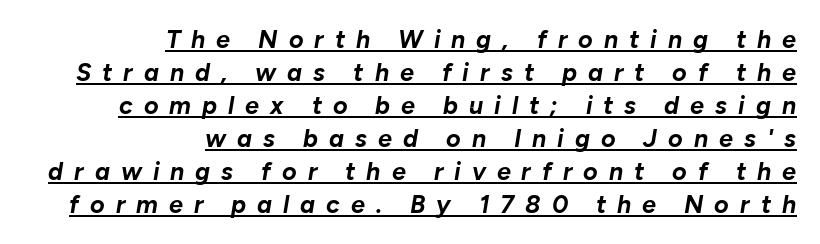
Q: Is the text bold? A: Yes.
Q: Is the text italic (slanted)? A: Yes, it leans right by about 10 degrees.
Q: Is the text underlined? A: Yes.
Q: How is the paragraph aligned? A: Right-aligned.
Q: Is the spacing between letters normal or unusually wide? A: Unusually wide.
Q: Is the spacing between lines tight, normal or loose? A: Normal.
